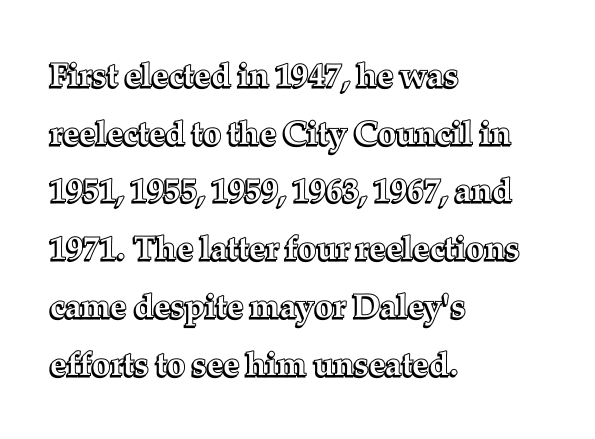
{"italic": "no", "width": "normal", "x_height": "medium", "monospaced": "no", "underline": "no", "align": "left", "line_spacing_ratio": 1.75, "letter_spacing": "normal", "letter_spacing_em": 0.0, "glyph_px": 33}
